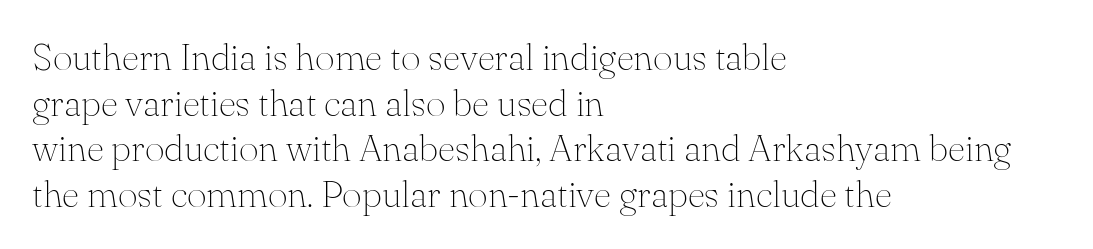
The image shows 38 px thin serif type, upright; set left-aligned, line spacing 1.2x, normal letter spacing, not underlined; medium stroke contrast and a small x-height.
